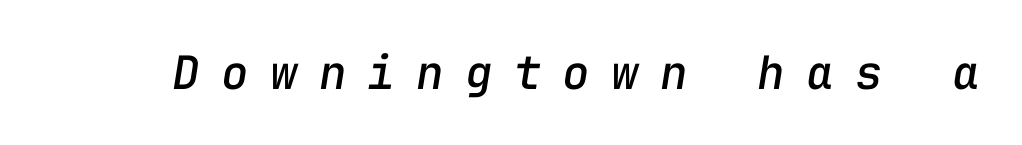
{"italic": "yes", "lean": "right", "slant_degrees": 9, "width": "normal", "stroke_contrast": "low", "x_height": "medium", "monospaced": "yes", "underline": "no", "letter_spacing": "wide", "letter_spacing_em": 0.46, "glyph_px": 46}
